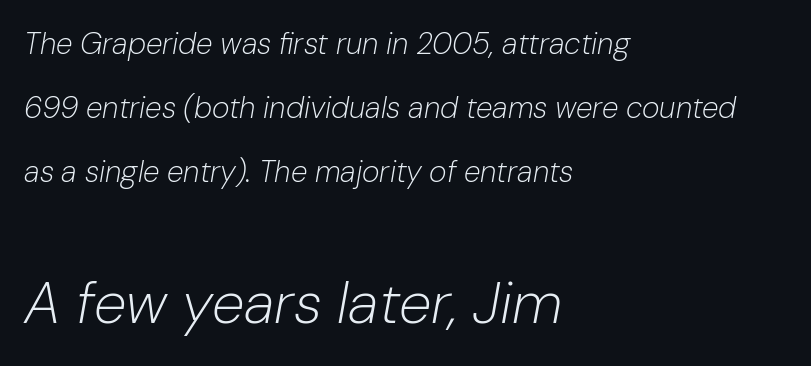
{"italic": "yes", "lean": "right", "slant_degrees": 10, "bold": "no", "weight": "light", "width": "normal", "stroke_contrast": "low", "x_height": "medium", "monospaced": "no", "underline": "no", "align": "left", "line_spacing": "loose", "line_spacing_ratio": 2.14, "letter_spacing": "normal", "letter_spacing_em": 0.0, "larger_block": "second", "size_ratio": 1.97, "glyph_px": 59}
